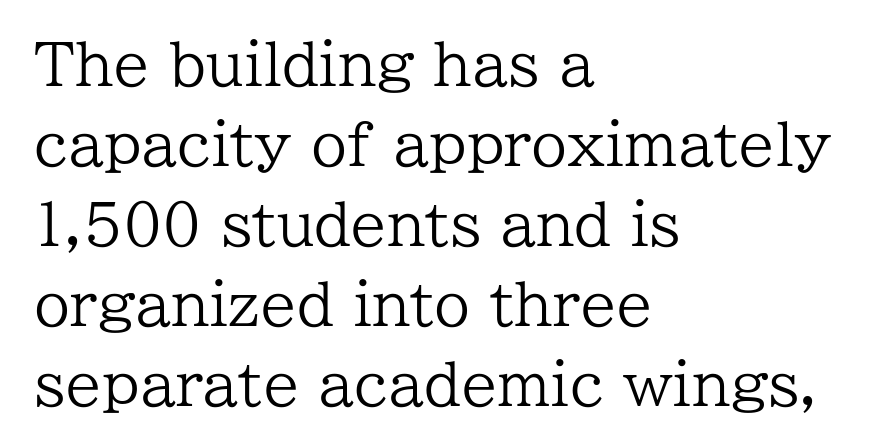
The image shows 58 px regular-weight serif type, upright; set left-aligned, normal line spacing (1.38x), normal letter spacing, not underlined; low stroke contrast and a medium x-height.
